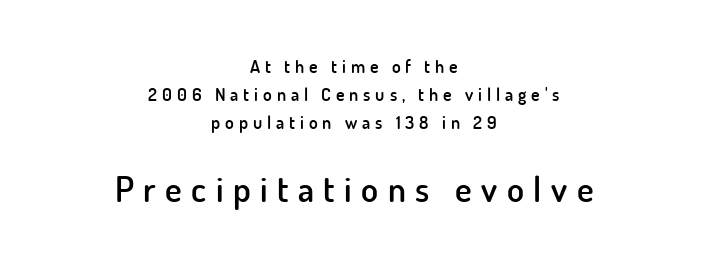
{"serif": "no", "italic": "no", "bold": "semi", "weight": "semibold", "width": "normal", "stroke_contrast": "low", "x_height": "small", "monospaced": "no", "underline": "no", "align": "center", "line_spacing": "normal", "line_spacing_ratio": 1.56, "letter_spacing": "wide", "letter_spacing_em": 0.27, "larger_block": "second", "size_ratio": 1.94, "glyph_px": 35}
